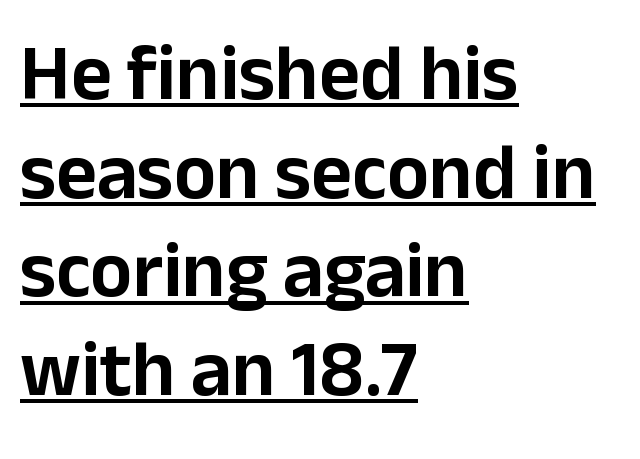
The image shows 79 px sans-serif type, upright; set left-aligned, normal line spacing (1.25x), normal letter spacing, underlined; low stroke contrast and a medium x-height.
